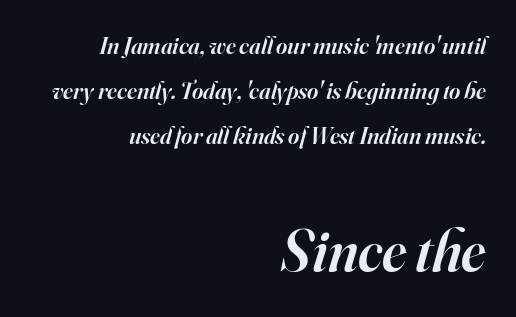
Q: Is the text bold? A: Semi-bold.
Q: Is the text italic (slanted)? A: Yes, it leans right by about 16 degrees.
Q: Is the typeface a serif or a sans-serif typeface? A: Serif.
Q: Is the text underlined? A: No.
Q: How is the paragraph aligned? A: Right-aligned.
Q: Is the spacing between letters normal or unusually wide? A: Normal.
Q: Which block of text is set in a larger size, the first (top) or the second (bottom)? A: The second (bottom) one.
Q: Width (condensed, normal, or wide)? A: Normal.
Q: Stroke contrast? A: High.
Q: x-height? A: Small.
Q: Monospaced? A: No.
